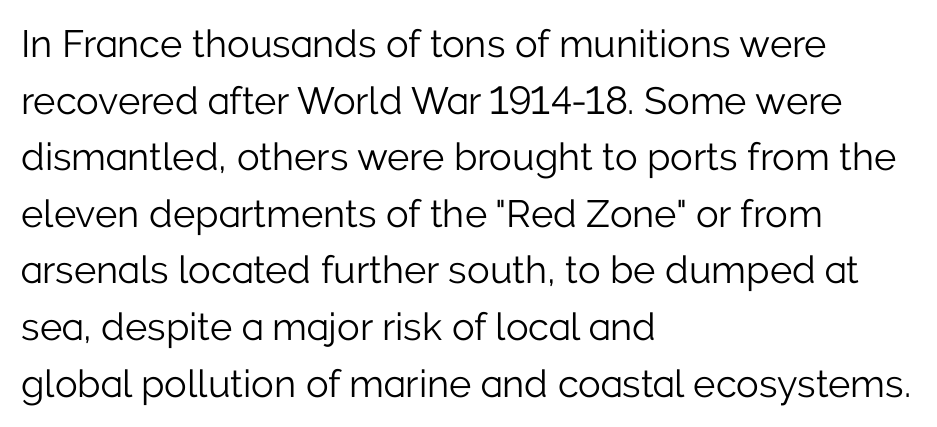
The image shows 38 px light sans-serif type, upright; set left-aligned, normal line spacing (1.49x), normal letter spacing, not underlined; low stroke contrast and a medium x-height.
